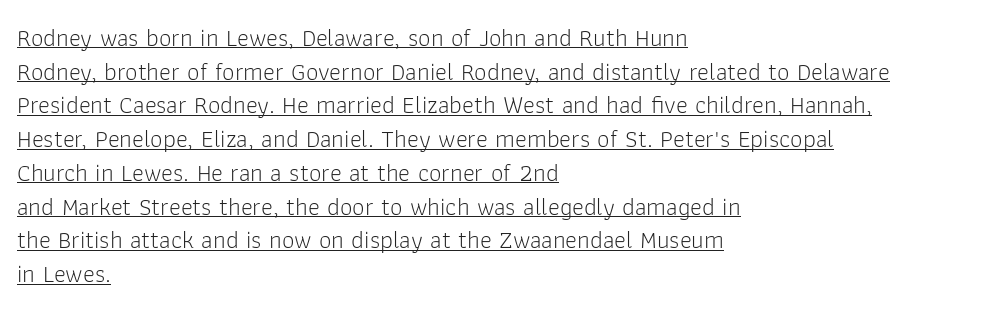
Honestly, the row spacing looks completely unremarkable. In designer terms, the underline attribute is active on this setting. You can tell it's not italic because the verticals are truly vertical. A classic flush-left, rag-right setting is used for this passage. The type is set solid horizontally, with unmodified tracking.
